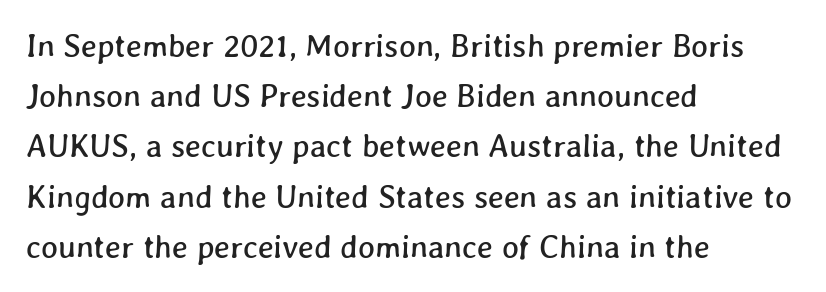
Q: Is the text underlined? A: No.
Q: How is the paragraph aligned? A: Left-aligned.
Q: Is the spacing between letters normal or unusually wide? A: Normal.
Q: Is the spacing between lines tight, normal or loose? A: Normal.
Q: Width (condensed, normal, or wide)? A: Normal.
Q: Stroke contrast? A: Low.
Q: x-height? A: Medium.
Q: Monospaced? A: No.
